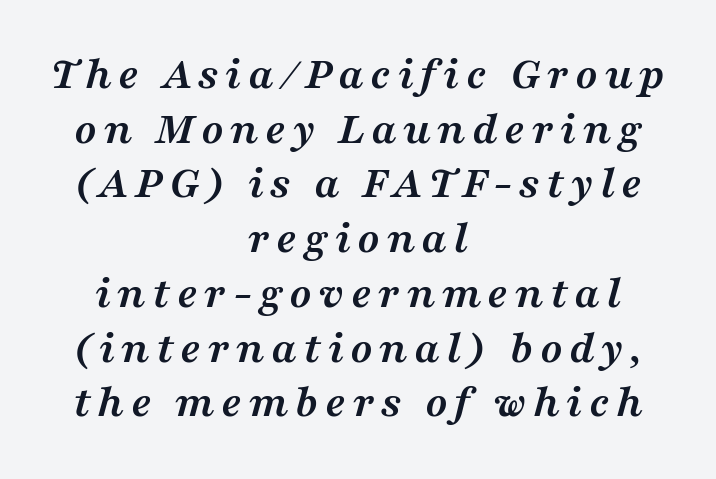
{"serif": "yes", "italic": "yes", "lean": "right", "slant_degrees": 16, "bold": "yes", "weight": "semibold", "width": "wide", "stroke_contrast": "medium", "x_height": "medium", "monospaced": "no", "underline": "no", "align": "center", "line_spacing_ratio": 1.19, "glyph_px": 46}
